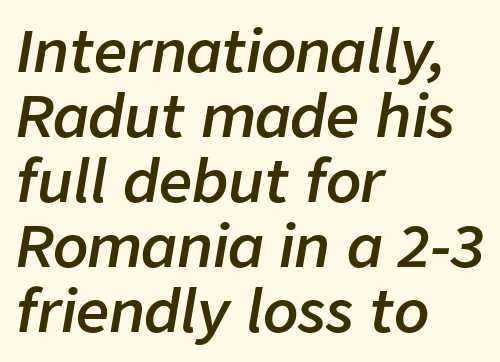
Does the copy run flush right? No — it runs flush left. Does the weight exceed regular? Yes, but only to semibold. Character widths vary here, with narrow letters taking less room than wide ones. Designer's note — italics engaged.
